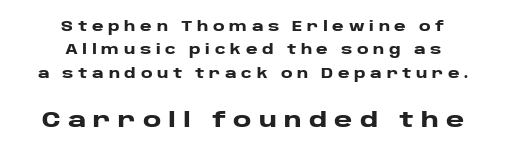
The image shows 22 px bold type, upright; set centered, normal line spacing (1.67x), unusually wide letter spacing (+0.33 em), not underlined; the second (bottom) block is 1.57x larger.
